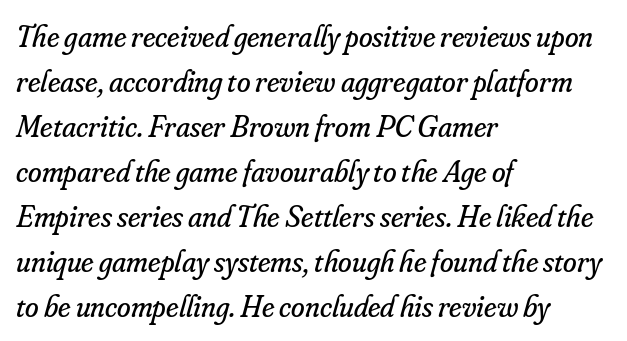
Q: Is the text bold? A: No.
Q: Is the text italic (slanted)? A: Yes, it leans right by about 16 degrees.
Q: Is the typeface a serif or a sans-serif typeface? A: Serif.
Q: Is the text underlined? A: No.
Q: How is the paragraph aligned? A: Left-aligned.
Q: Is the spacing between letters normal or unusually wide? A: Normal.
Q: Is the spacing between lines tight, normal or loose? A: Normal.
Q: Width (condensed, normal, or wide)? A: Normal.
Q: Stroke contrast? A: Low.
Q: x-height? A: Small.
Q: Monospaced? A: No.
